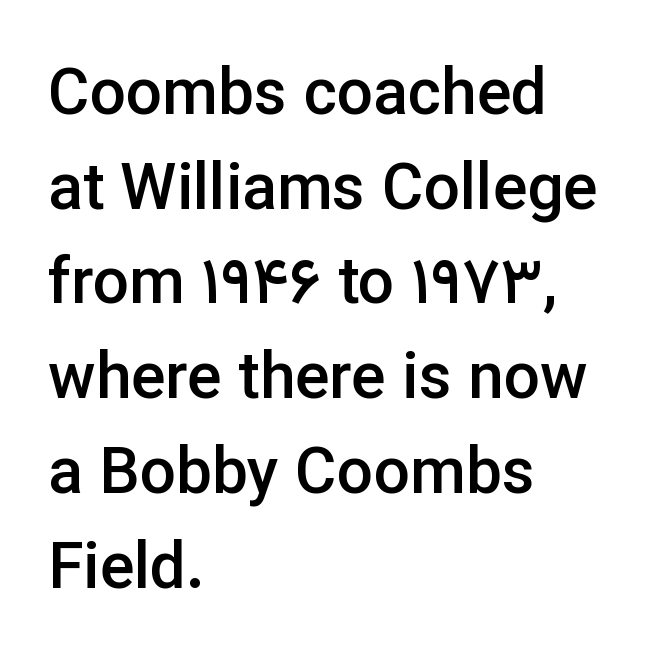
Each row of text sits above clean, open space. The glyphs have the mass of a demibold cut, below bold. Words appear dense and cohesive because spacing is normal. The face used here is proportionally spaced, like ordinary book or web type. Each line starts at the same left margin while the right side varies. Every stem runs plumb, perpendicular to the baseline.
